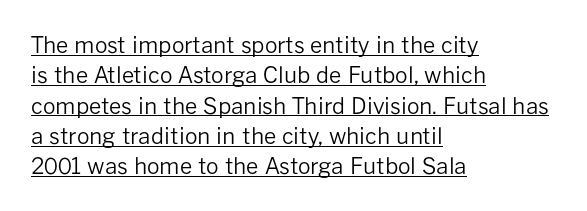
{"italic": "no", "bold": "no", "underline": "yes", "align": "left", "line_spacing": "normal", "line_spacing_ratio": 1.38, "letter_spacing": "normal", "letter_spacing_em": 0.0, "glyph_px": 22}
